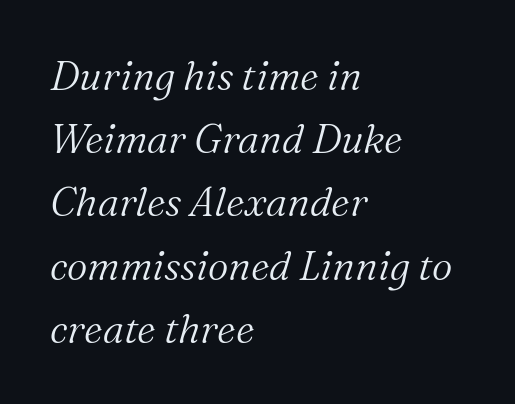
The image shows 40 px light serif type, italic (leaning right); set left-aligned, normal line spacing (1.58x), normal letter spacing, not underlined; medium stroke contrast and a medium x-height.
